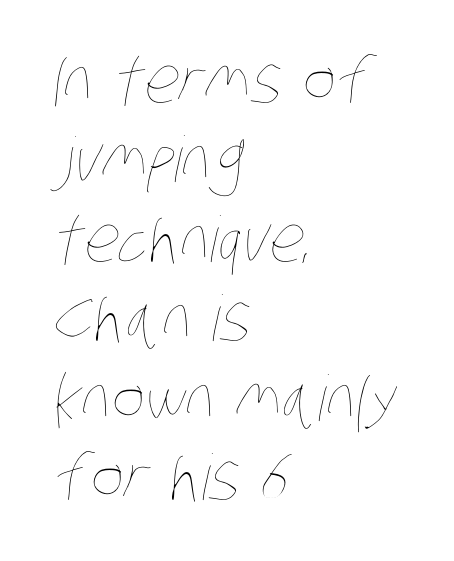
{"bold": "no", "weight": "thin", "width": "condensed", "stroke_contrast": "low", "x_height": "large", "monospaced": "no", "underline": "no", "align": "left", "line_spacing": "normal", "line_spacing_ratio": 1.26, "letter_spacing": "normal", "letter_spacing_em": 0.0, "glyph_px": 63}
